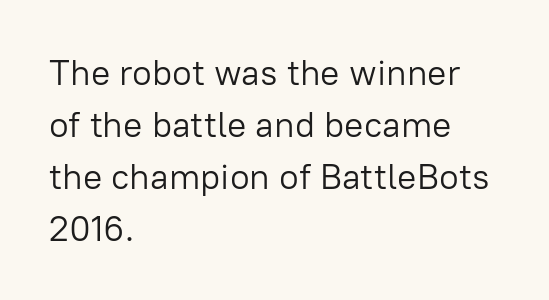
Q: Is the text bold? A: No.
Q: Is the text italic (slanted)? A: No, it is upright.
Q: Is the typeface a serif or a sans-serif typeface? A: Sans-serif.
Q: Is the text underlined? A: No.
Q: How is the paragraph aligned? A: Left-aligned.
Q: Is the spacing between letters normal or unusually wide? A: Normal.
Q: Is the spacing between lines tight, normal or loose? A: Normal.
Q: Width (condensed, normal, or wide)? A: Normal.
Q: Stroke contrast? A: Low.
Q: x-height? A: Medium.
Q: Monospaced? A: No.
